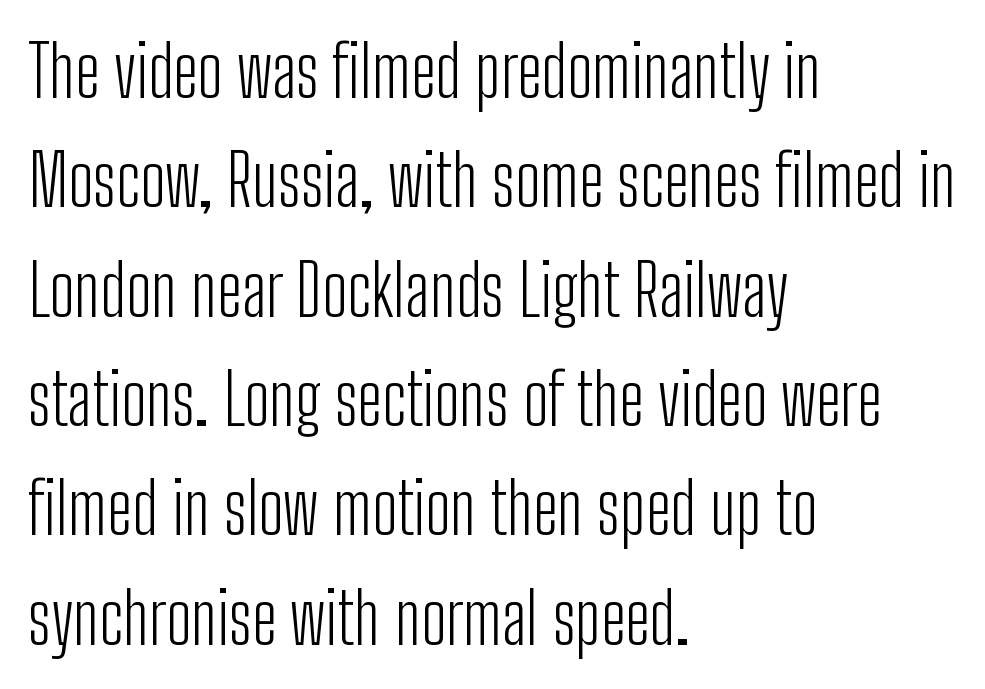
The image shows 71 px light, condensed sans-serif type, upright; set left-aligned, normal line spacing (1.54x), normal letter spacing, not underlined; low stroke contrast and a medium x-height.
